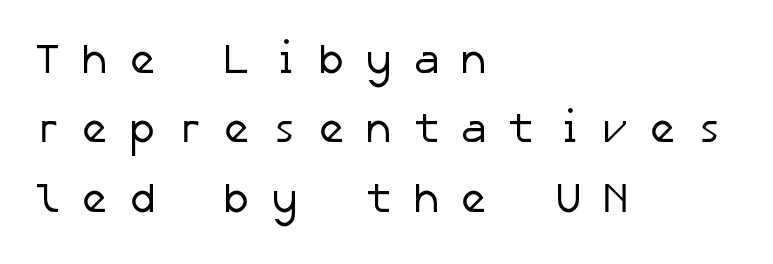
The image shows 42 px regular-weight sans-serif type; set left-aligned, normal line spacing (1.65x), unusually wide letter spacing (+0.46 em), not underlined; low stroke contrast and a medium x-height.
